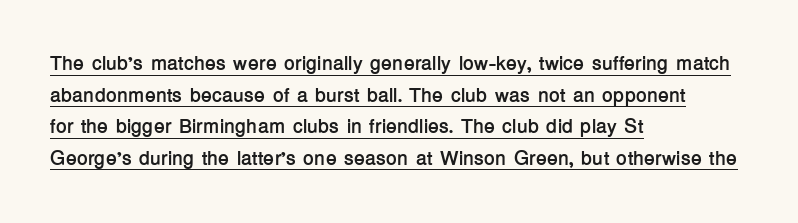
Q: Is the text bold? A: Yes.
Q: Is the text italic (slanted)? A: No, it is upright.
Q: Is the text underlined? A: Yes.
Q: How is the paragraph aligned? A: Left-aligned.
Q: Is the spacing between letters normal or unusually wide? A: Normal.
Q: Is the spacing between lines tight, normal or loose? A: Normal.
